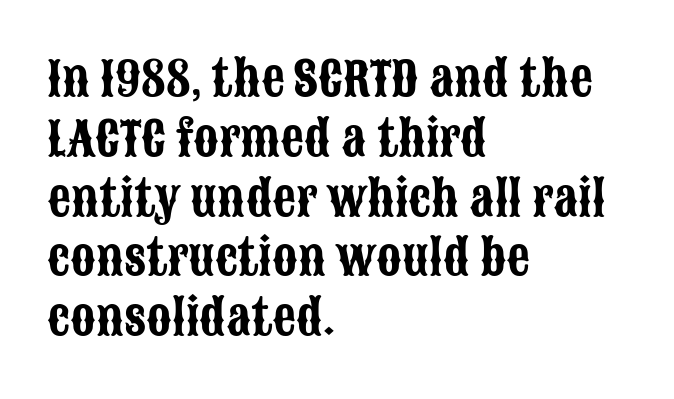
The specimen omits any rule beneath the text block's lines. A typesetter would call this zero additional tracking. The rendering anchors every line to the left-hand side. The block of text has a typical density, with ordinary space between rows. This is sans-serif lettering, the kind often seen on screens and signage. Varying glyph widths throughout — classic text-font behaviour.
